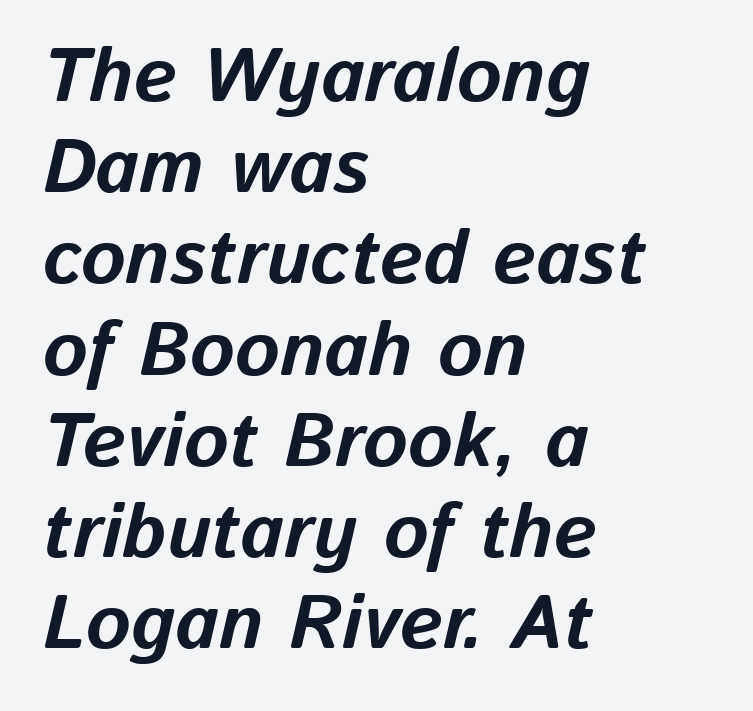
These lines keep a tight, regular rhythm from letter to letter. Compared with a centered layout, this one pins lines to the left instead. These lines carry a lot of weight — the face is fully bold. A typesetter would call this proportional, since set widths differ per character. No word sits above an underline. Yep, that's italic — everything's leaning.
